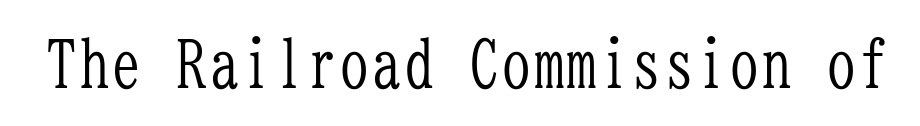
Q: Is the text bold? A: No.
Q: Is the text italic (slanted)? A: No, it is upright.
Q: Is the typeface a serif or a sans-serif typeface? A: Serif.
Q: Is the text underlined? A: No.
Q: Is the spacing between letters normal or unusually wide? A: Normal.
Q: Width (condensed, normal, or wide)? A: Condensed.
Q: Stroke contrast? A: Low.
Q: x-height? A: Medium.
Q: Monospaced? A: Yes.
